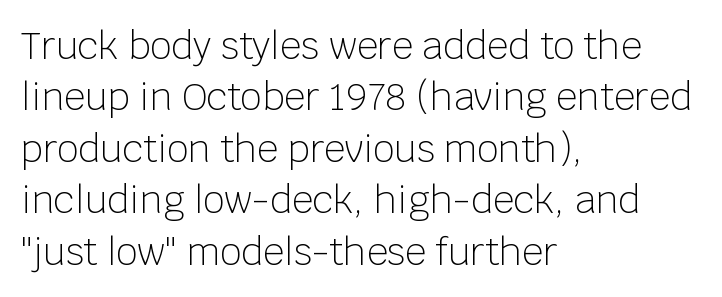
Check where the strokes stop: nothing finishes them off — pure sans. Quick note: underline off. Counters stay open thanks to moderate or lighter strokes. Each new line begins a customary step beneath the previous one. The rag falls on the right side of this text block. How are the letters spaced? Ordinarily, with no added tracking.
